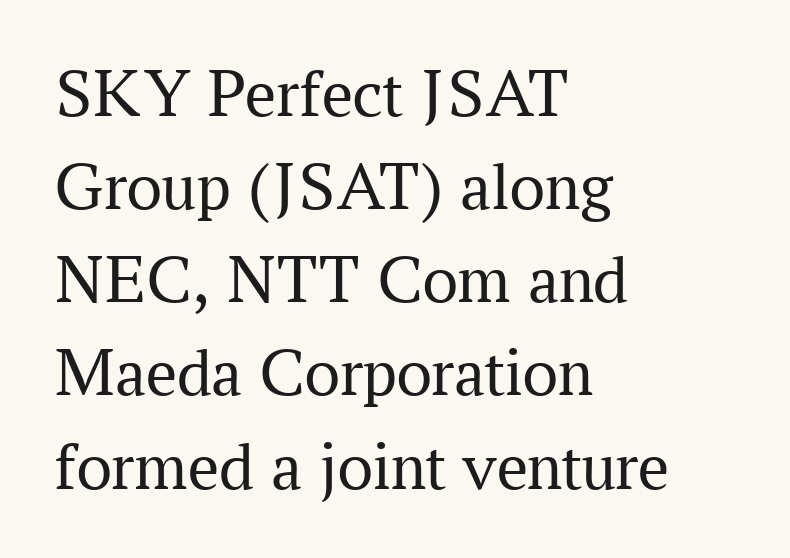
The image shows 69 px regular-weight serif type, upright; set left-aligned, normal line spacing (1.35x), normal letter spacing, not underlined; medium stroke contrast and a medium x-height.
